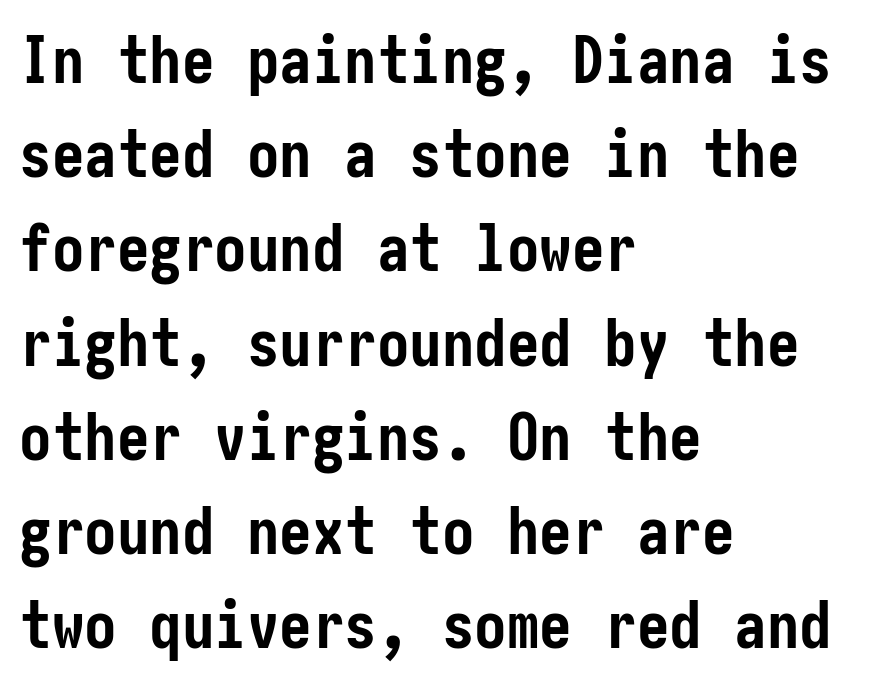
{"serif": "no", "italic": "no", "bold": "yes", "weight": "semibold", "width": "condensed", "stroke_contrast": "low", "x_height": "medium", "underline": "no", "align": "left", "line_spacing": "normal", "line_spacing_ratio": 1.45, "letter_spacing": "normal", "letter_spacing_em": 0.0, "glyph_px": 65}
